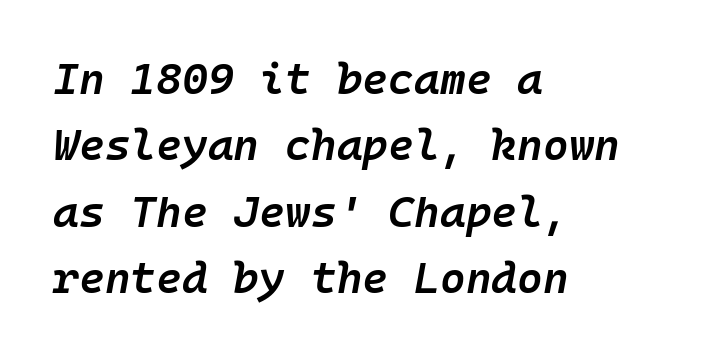
{"italic": "yes", "lean": "right", "slant_degrees": 10, "bold": "semi", "weight": "semibold", "width": "normal", "stroke_contrast": "low", "x_height": "medium", "monospaced": "yes", "underline": "no", "align": "left", "line_spacing": "normal", "line_spacing_ratio": 1.51, "letter_spacing": "normal", "letter_spacing_em": 0.0, "glyph_px": 44}
